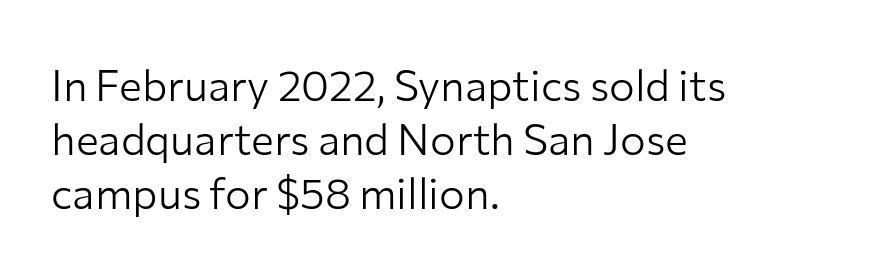
{"serif": "no", "italic": "no", "bold": "no", "weight": "light", "width": "normal", "stroke_contrast": "low", "x_height": "medium", "monospaced": "no", "underline": "no", "align": "left", "line_spacing": "normal", "line_spacing_ratio": 1.26, "letter_spacing": "normal", "letter_spacing_em": 0.0, "glyph_px": 43}
